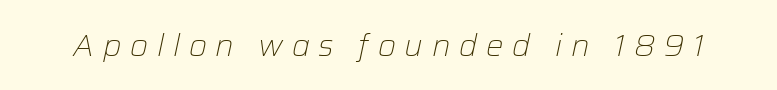
Q: Is the text bold? A: No.
Q: Is the text italic (slanted)? A: Yes, it leans right by about 12 degrees.
Q: Is the text underlined? A: No.
Q: Is the spacing between letters normal or unusually wide? A: Unusually wide.
Q: Width (condensed, normal, or wide)? A: Normal.
Q: Stroke contrast? A: Low.
Q: x-height? A: Medium.
Q: Monospaced? A: No.
